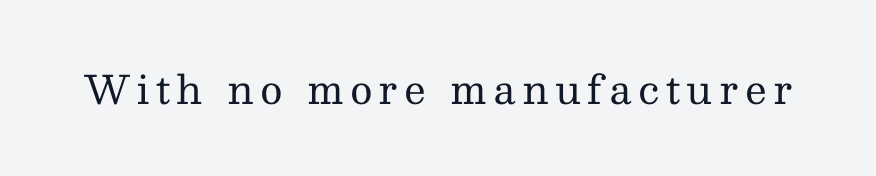
I'd call this a serif setting — the letters wear small feet. Weight: not bold — regular or lighter. Posture: straight, roman, zero tilt. Rule under the text: the space is simply empty.
